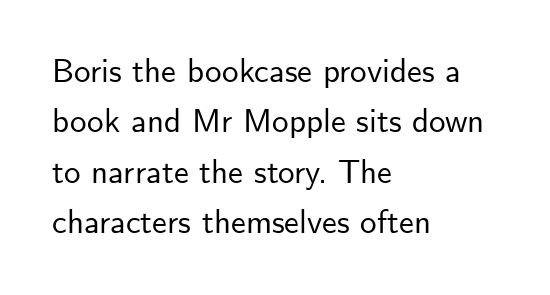
Underline: absent. Is the letter spacing exaggerated? No — it looks like the ordinary default. Note: no serifs on the glyphs. This sample keeps an unexceptional amount of space between lines. The rendering anchors every line to the left-hand side.
